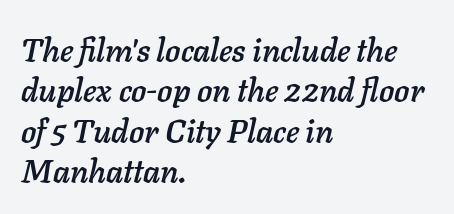
{"italic": "yes", "lean": "right", "slant_degrees": 11, "width": "normal", "stroke_contrast": "low", "x_height": "medium", "monospaced": "no", "underline": "no", "align": "left", "line_spacing": "normal", "line_spacing_ratio": 1.26, "letter_spacing": "normal", "letter_spacing_em": 0.0, "glyph_px": 32}
